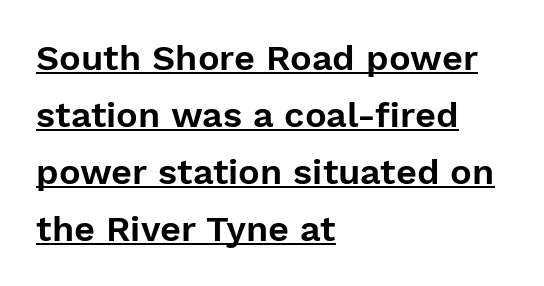
The line texture is even and compact thanks to regular tracking. Do the characters align in a grid? No, the font is proportional. Reading down the block, your eye returns to a fixed left position each line. This sample uses a sans-serif face. The line-height multiplier appears to be the usual default. Underlined type.
